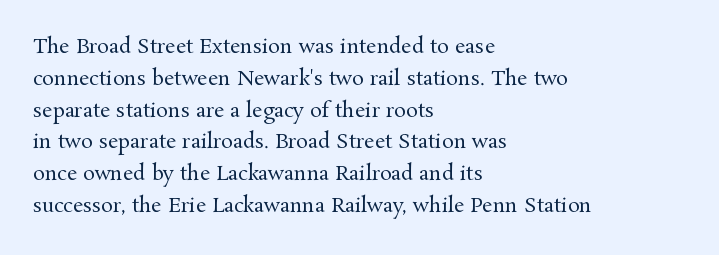
This is not heavy type; no bold has been used. Tracking here is standard; glyphs follow each other at the usual distance. Horizontal bands of white between lines are of average thickness. Underlining? Definitely not there. A student would call this left alignment; a typographer would say flush left, rag right.
